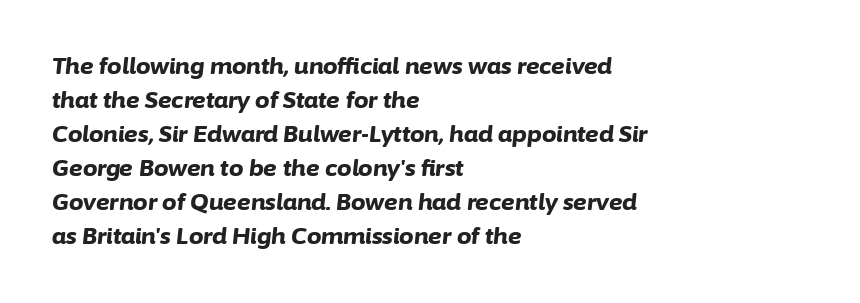
{"italic": "yes", "lean": "right", "slant_degrees": 6, "bold": "yes", "underline": "no", "align": "left", "line_spacing": "normal", "line_spacing_ratio": 1.48, "letter_spacing": "normal", "letter_spacing_em": 0.0, "glyph_px": 23}
